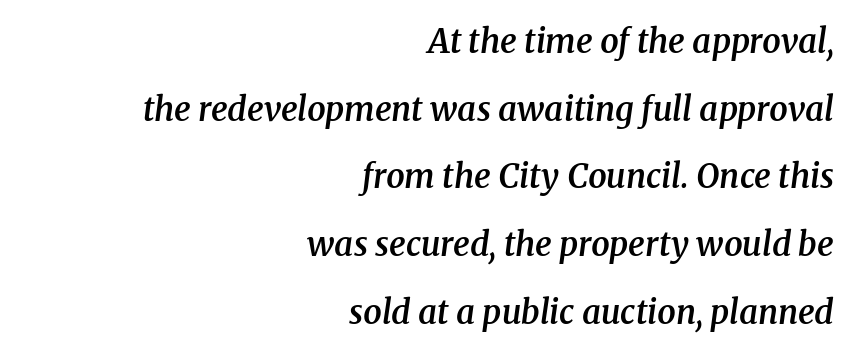
Does the copy run flush right? Yes — the right margin is perfectly even. Compared with typical paragraphs, the rows here are farther apart. How are the letters spaced? Ordinarily, with no added tracking. The foot of each line stays bare and open. Every character sits at an angle, as italics do. The passage shown is typeset with a serif family.
